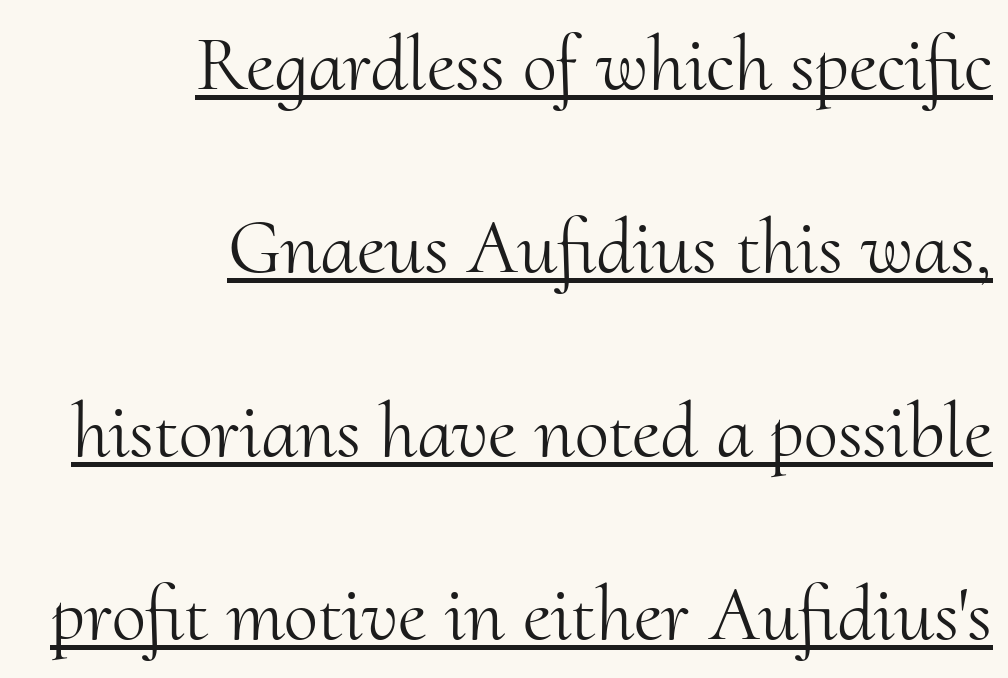
Q: Is the text bold? A: No.
Q: Is the text italic (slanted)? A: No, it is upright.
Q: Is the typeface a serif or a sans-serif typeface? A: Serif.
Q: Is the text underlined? A: Yes.
Q: How is the paragraph aligned? A: Right-aligned.
Q: Is the spacing between letters normal or unusually wide? A: Normal.
Q: Is the spacing between lines tight, normal or loose? A: Loose.
Q: Width (condensed, normal, or wide)? A: Normal.
Q: Stroke contrast? A: Medium.
Q: x-height? A: Small.
Q: Monospaced? A: No.
